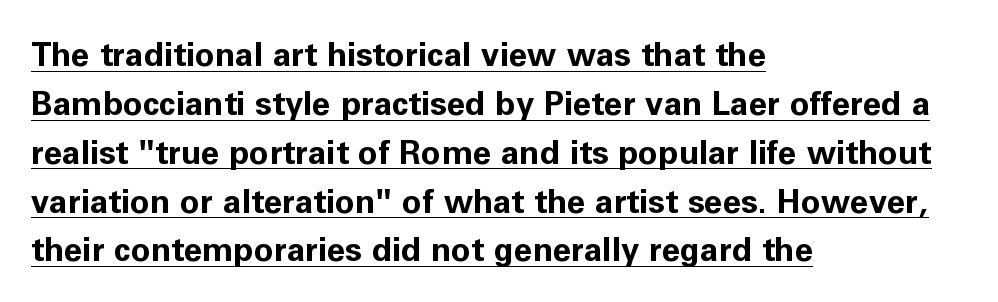
The image shows 33 px bold sans-serif type, upright; set left-aligned, normal line spacing (1.48x), normal letter spacing, underlined; low stroke contrast and a medium x-height.
